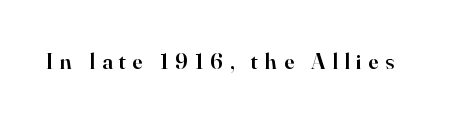
The image shows 23 px text type, upright; set unusually wide letter spacing (+0.29 em), not underlined.
